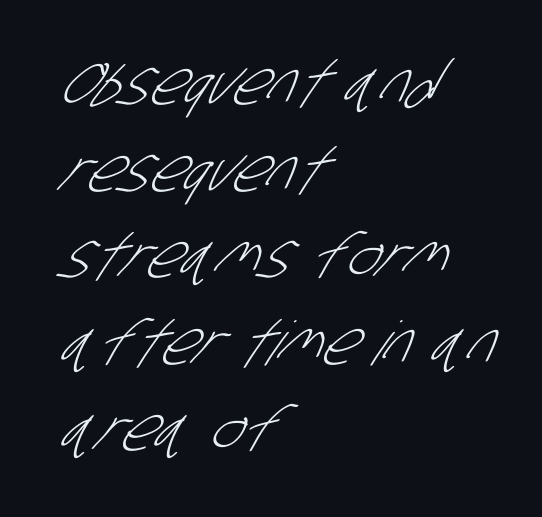
The image shows 61 px light, condensed sans-serif type; set left-aligned, normal line spacing (1.42x), normal letter spacing, not underlined; low stroke contrast and a large x-height.
